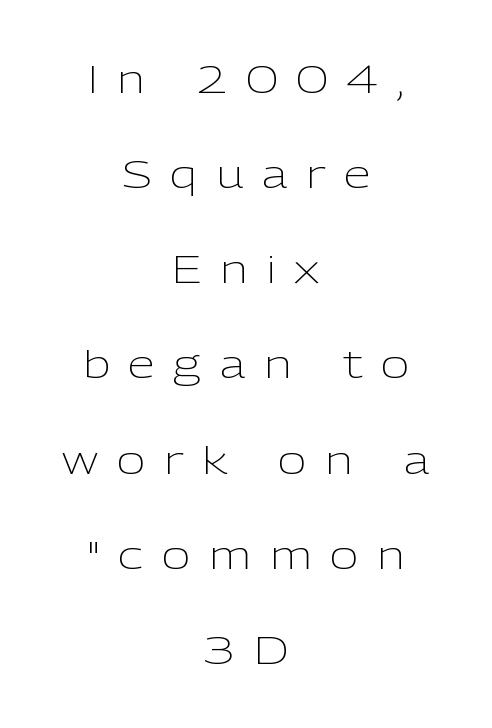
{"serif": "no", "italic": "no", "bold": "no", "weight": "light", "width": "normal", "stroke_contrast": "low", "x_height": "medium", "monospaced": "no", "underline": "no", "align": "center", "line_spacing": "loose", "line_spacing_ratio": 2.44, "letter_spacing": "wide", "letter_spacing_em": 0.48, "glyph_px": 39}
